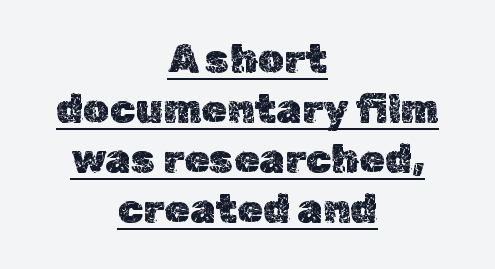
The passage shown is underscored from start to finish. Compared with typical body copy, the letter spacing here is the same. Vertical strokes here are truly vertical. Note the varied advance widths — an 'i' is clearly narrower than an 'm'. The paragraph shown floats in the horizontal middle.
